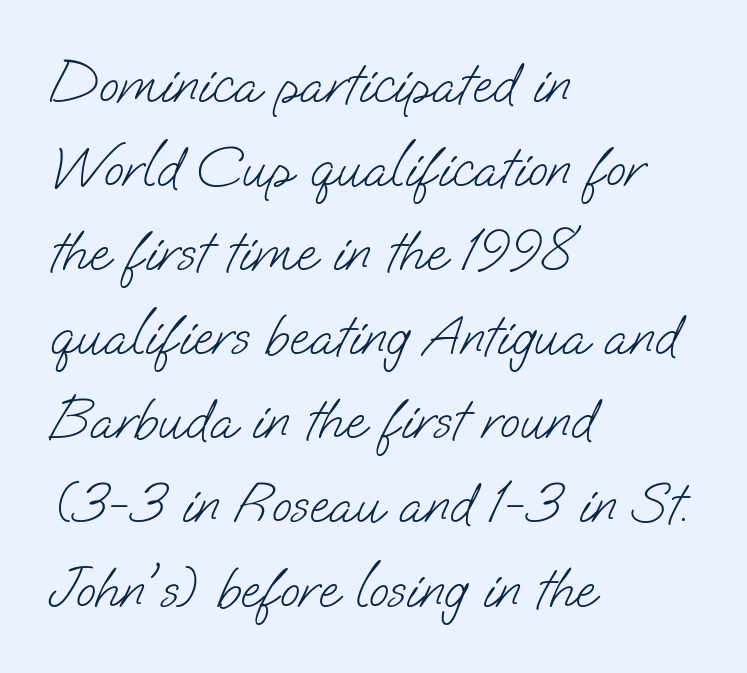
The passage is arranged the way most books set body copy — flush left. In terms of leading, this rendering sits right in the middle. Observe the ordinary spacing: letters are neighbours, not strangers. What kind of face is this? One without serifs — a sans. Each letter keeps its own natural width here, so spacing adapts to shape.
